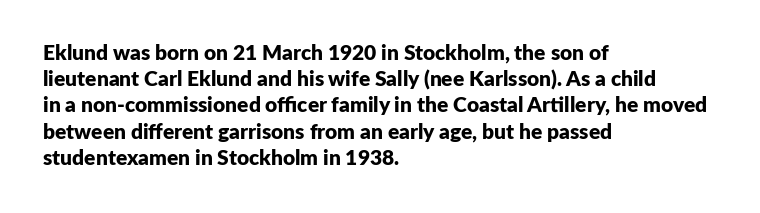
The image shows 21 px bold type, upright; set left-aligned, normal line spacing (1.25x), normal letter spacing, not underlined.
